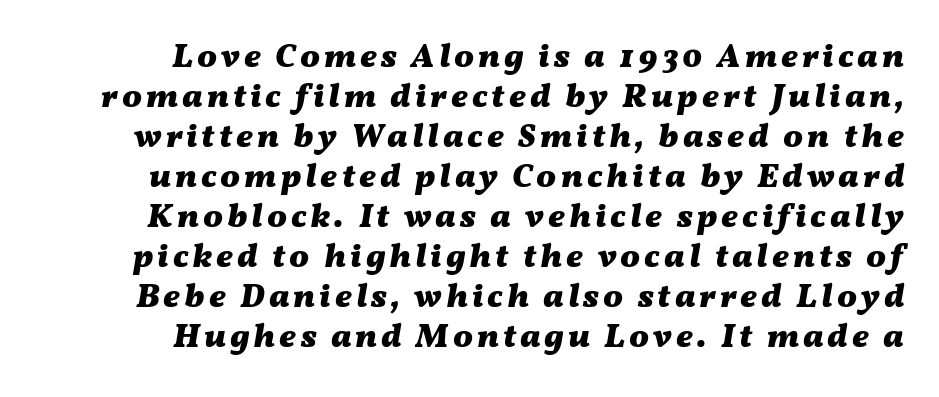
Q: Is the text bold? A: Yes.
Q: Is the text italic (slanted)? A: Yes, it leans right by about 11 degrees.
Q: Is the text underlined? A: No.
Q: How is the paragraph aligned? A: Right-aligned.
Q: Width (condensed, normal, or wide)? A: Wide.
Q: Stroke contrast? A: Medium.
Q: x-height? A: Medium.
Q: Monospaced? A: No.
